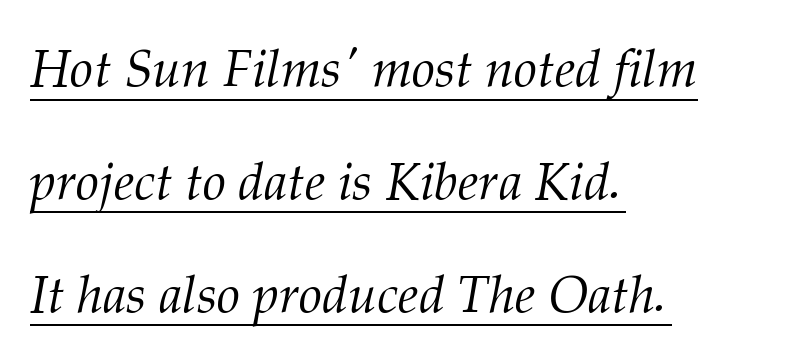
The image shows 52 px light serif type, italic (leaning right); set left-aligned, loose line spacing (2.17x), normal letter spacing, underlined; medium stroke contrast and a medium x-height.
